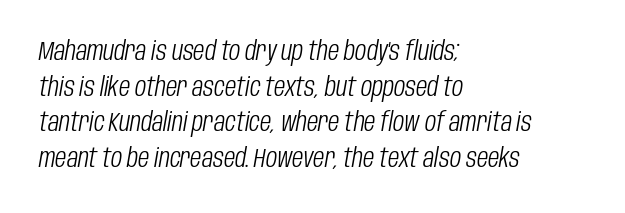
The letters look calm and open, with moderate or lighter stems. Each line starts at the same left margin while the right side varies. You could call the tracking neutral — neither tight nor loose. The string is rendered with underlining switched off. Yep, that's italic — everything's leaning.
